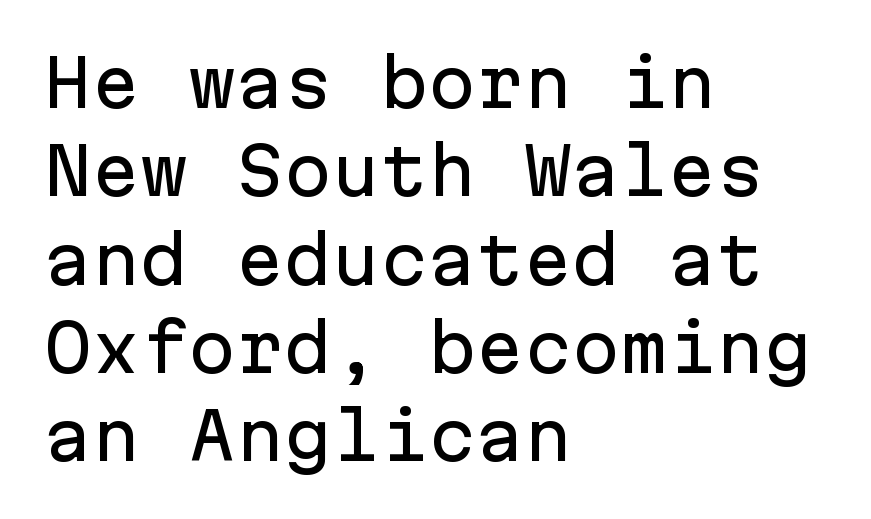
Q: Is the text italic (slanted)? A: No, it is upright.
Q: Is the typeface a serif or a sans-serif typeface? A: Sans-serif.
Q: Is the text underlined? A: No.
Q: How is the paragraph aligned? A: Left-aligned.
Q: Is the spacing between letters normal or unusually wide? A: Normal.
Q: Is the spacing between lines tight, normal or loose? A: Normal.
Q: Width (condensed, normal, or wide)? A: Normal.
Q: Stroke contrast? A: Low.
Q: x-height? A: Medium.
Q: Monospaced? A: Yes.
